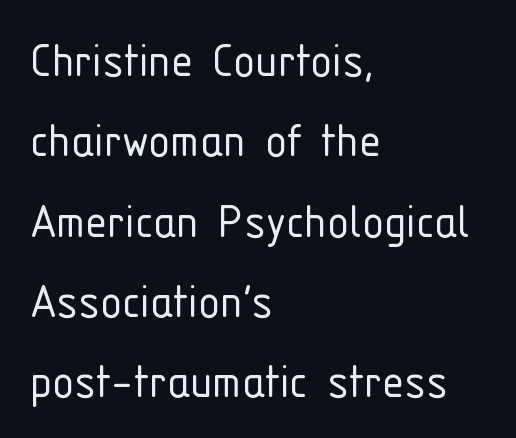
The image shows 55 px light, condensed sans-serif type, upright; set left-aligned, normal line spacing (1.46x), normal letter spacing, not underlined; low stroke contrast and a medium x-height.
